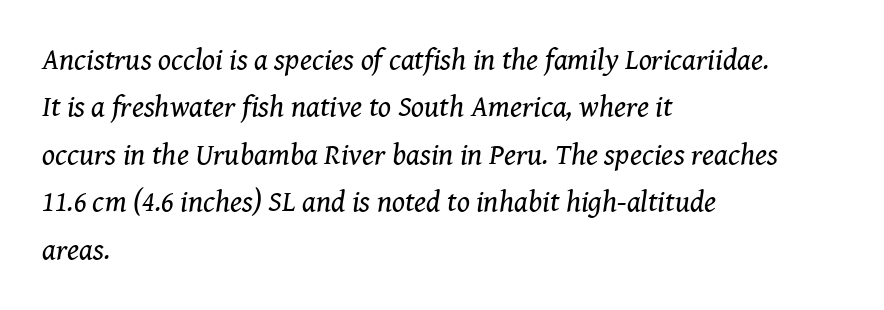
{"serif": "yes", "italic": "yes", "lean": "right", "slant_degrees": 8, "bold": "no", "weight": "regular", "width": "normal", "stroke_contrast": "medium", "x_height": "medium", "monospaced": "no", "underline": "no", "align": "left", "line_spacing": "normal", "line_spacing_ratio": 1.58, "letter_spacing": "normal", "letter_spacing_em": 0.0, "glyph_px": 30}
